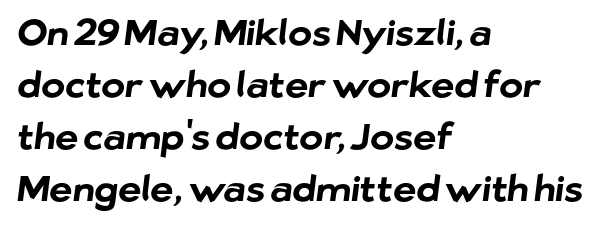
The image shows 36 px bold sans-serif type; set left-aligned, normal line spacing (1.44x), normal letter spacing, not underlined; low stroke contrast and a medium x-height.
